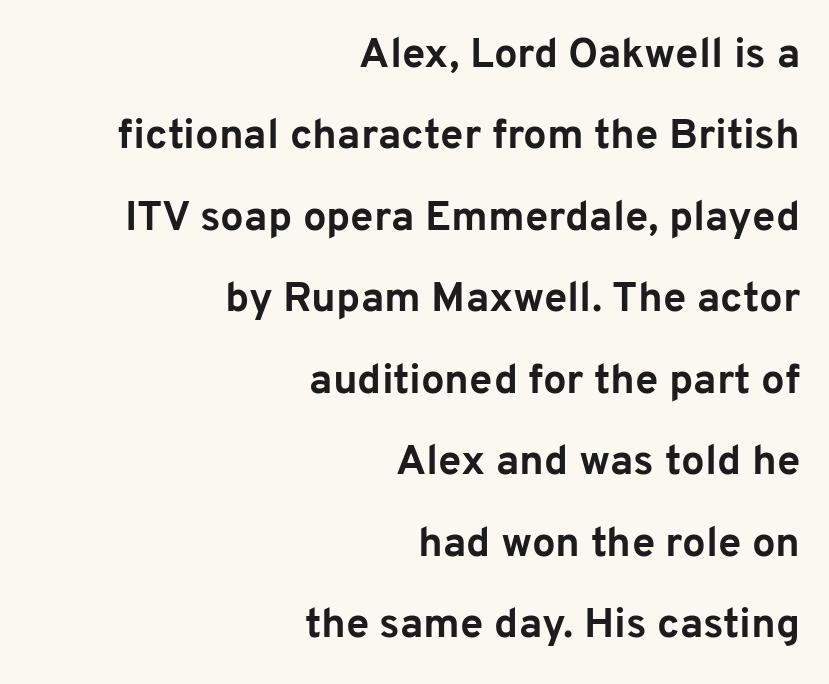
Leading is clearly above the norm, producing a sparse column. The letters stand straight up with perfectly vertical stems. A clean baseline with only descenders dipping below it. Weight check: bold — yes, fully. Does the copy run flush right? Yes — the right margin is perfectly even. Caption: standard tracking, unaltered.
